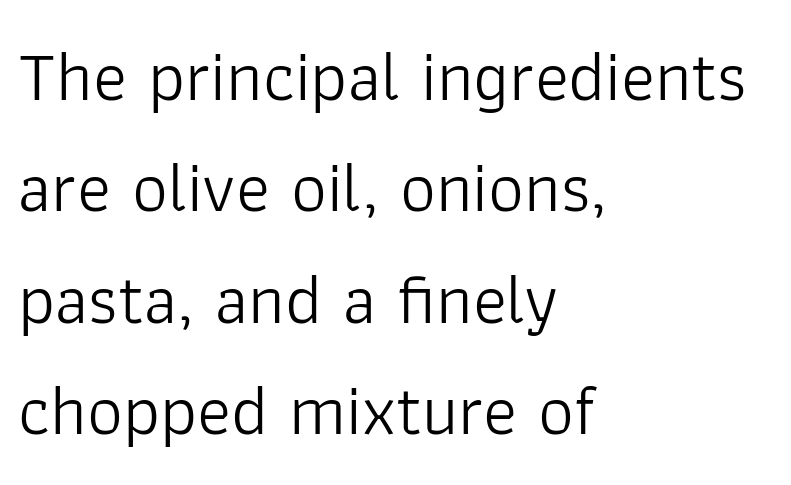
{"serif": "no", "italic": "no", "bold": "no", "weight": "light", "width": "normal", "stroke_contrast": "low", "x_height": "medium", "monospaced": "no", "underline": "no", "align": "left", "line_spacing": "normal", "line_spacing_ratio": 1.57, "letter_spacing": "normal", "letter_spacing_em": 0.0, "glyph_px": 71}
